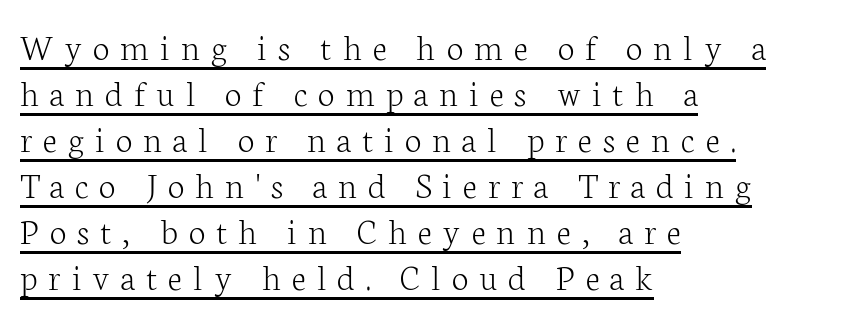
You could not count columns in this text — the font is proportionally spaced. A serif font was chosen for this passage. Loose tracking; the words dissolve into strings of separated letters. Stems here are at most as thick as an everyday book face. This rendering features underlined lettering.
